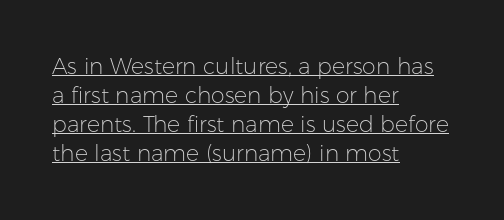
Q: Is the text bold? A: No.
Q: Is the text italic (slanted)? A: No, it is upright.
Q: Is the text underlined? A: Yes.
Q: How is the paragraph aligned? A: Left-aligned.
Q: Is the spacing between letters normal or unusually wide? A: Normal.
Q: Is the spacing between lines tight, normal or loose? A: Normal.
